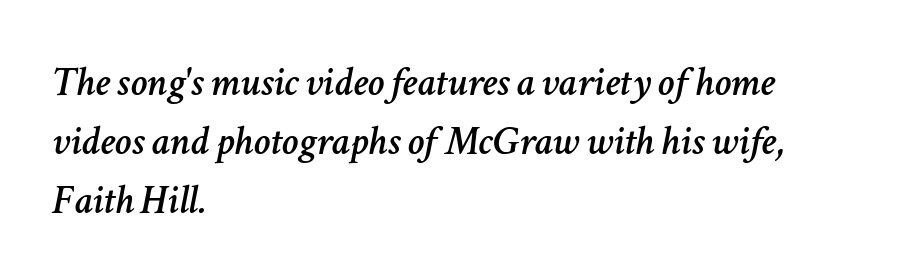
Note the varied advance widths — an 'i' is clearly narrower than an 'm'. Reading down the block, your eye returns to a fixed left position each line. One glance says typical: line gaps are just what's usual. Only glyphs here, with clear space below each row.
